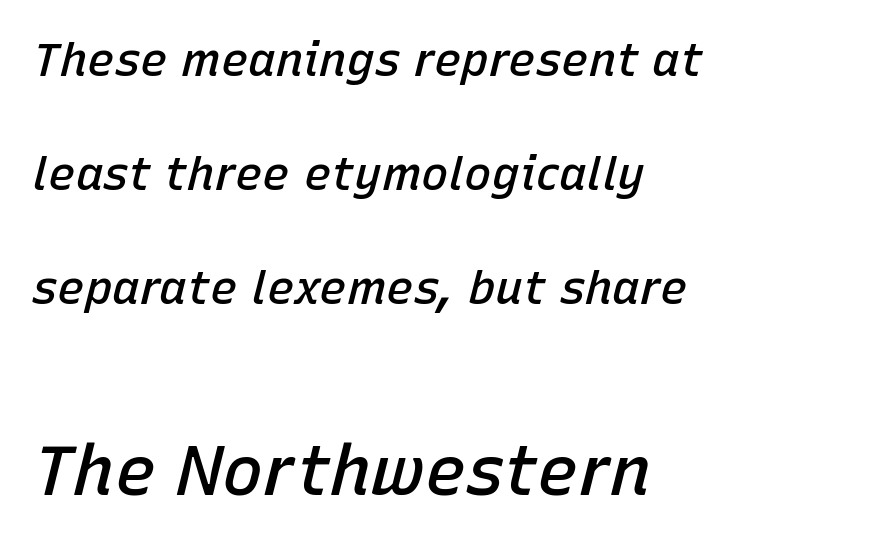
Compared with ordinary roman type, these characters are visibly tilted. Each letter keeps its own natural width here, so spacing adapts to shape. Where is the straight margin? On the left. Does extra space separate the letters? No, they use regular spacing. The gap between lines stays unmarked. Compared with an ordinary text face, these strokes are moderately heavier — a semibold.
